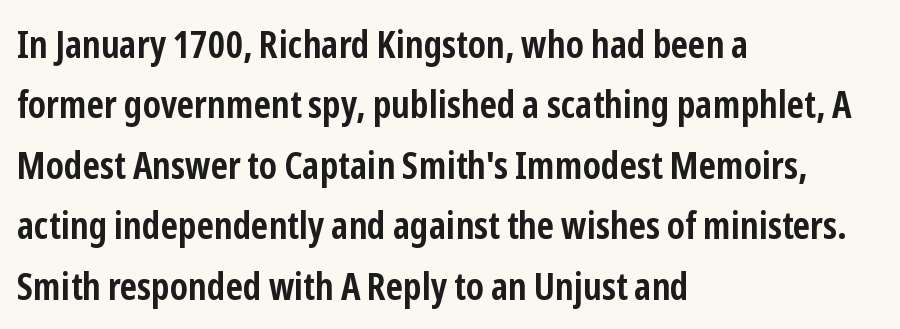
The image shows 38 px semibold, condensed sans-serif type, upright; set left-aligned, normal line spacing (1.59x), normal letter spacing, not underlined; low stroke contrast and a medium x-height.
